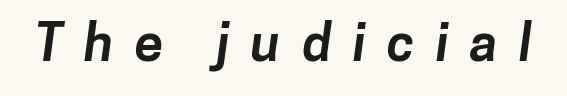
The image shows 52 px bold sans-serif type; set unusually wide letter spacing (+0.41 em), not underlined; low stroke contrast and a medium x-height.
